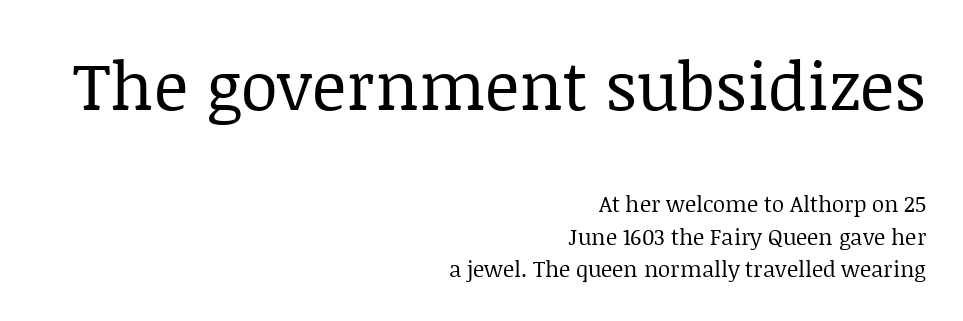
{"serif": "yes", "italic": "no", "bold": "no", "weight": "regular", "width": "normal", "stroke_contrast": "low", "x_height": "large", "monospaced": "no", "underline": "no", "align": "right", "line_spacing": "normal", "line_spacing_ratio": 1.46, "letter_spacing": "normal", "letter_spacing_em": 0.0, "larger_block": "first", "size_ratio": 3.05, "glyph_px": 67}
